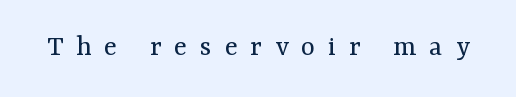
Honestly, there is no underline to notice here at all. Letterform terminals end in serifs throughout the passage. Is there any slant? The stems are plumb. Compared with a typical body face, this is equally light or lighter still.
